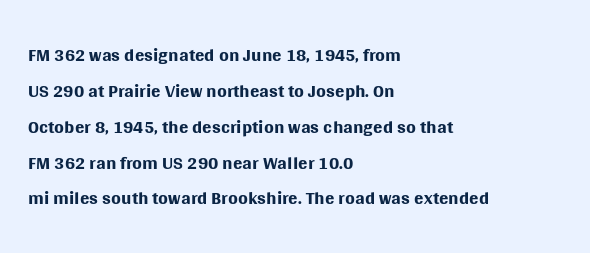
The image shows 28 px regular-weight sans-serif type, upright; set left-aligned, normal line spacing (1.28x), normal letter spacing, not underlined; medium stroke contrast and a large x-height.
